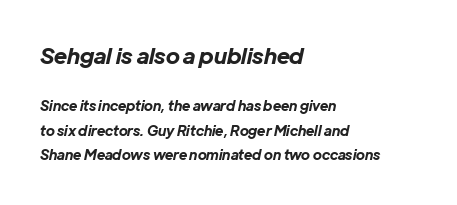
{"italic": "yes", "lean": "right", "slant_degrees": 12, "bold": "yes", "underline": "no", "align": "left", "line_spacing_ratio": 1.75, "letter_spacing": "normal", "letter_spacing_em": 0.0, "larger_block": "first", "size_ratio": 1.57, "glyph_px": 22}
